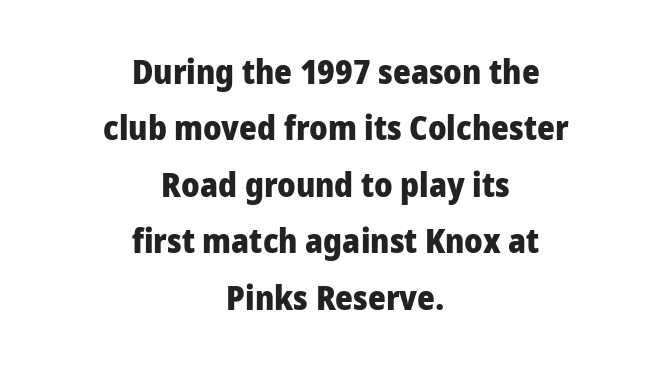
The glyphs in this specimen are sans serif. The area under the type is left untouched. Quick note: interline space is typical. The face used here is proportionally spaced, like ordinary book or web type.
